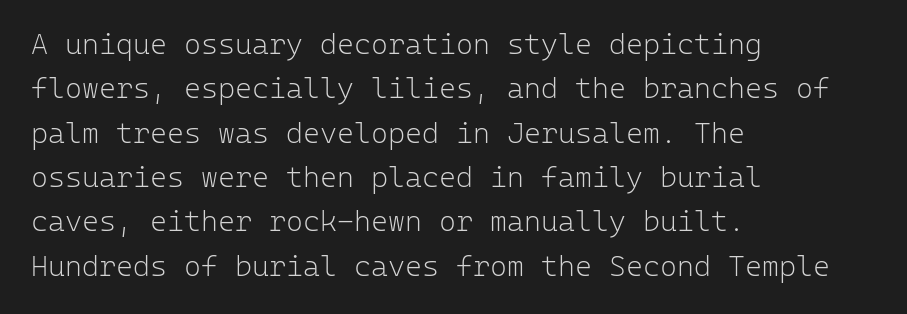
{"serif": "no", "italic": "no", "bold": "no", "weight": "light", "width": "normal", "stroke_contrast": "low", "x_height": "medium", "monospaced": "yes", "underline": "no", "align": "left", "line_spacing": "normal", "line_spacing_ratio": 1.53, "letter_spacing": "normal", "letter_spacing_em": 0.0, "glyph_px": 29}
